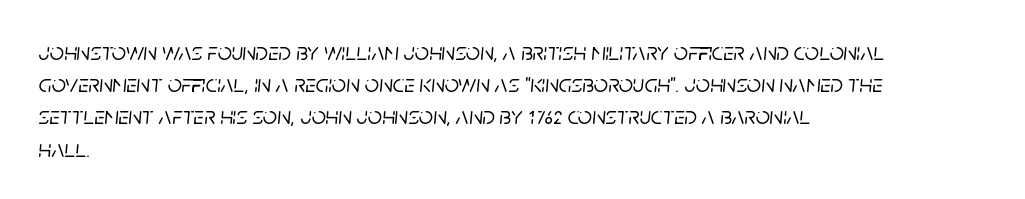
You can tell it's italic because the verticals aren't actually vertical. This sample uses plain, unmodified letter spacing. The text block is weighted toward the left margin, trailing off unevenly rightward. The vertical gap from one line to the next is medium.
